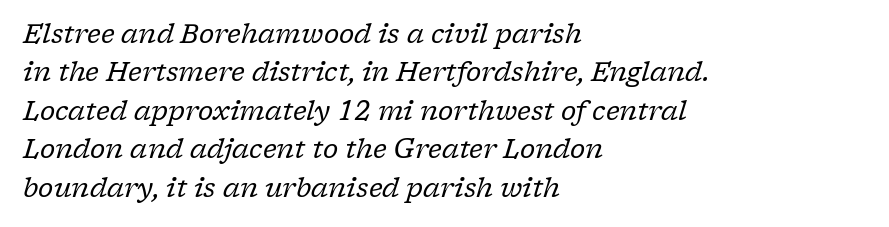
Quick note: underline off. Interline gaps are of average width in this sample. Is the type slanted? Yes — the strokes lean at a clear angle. Casual observation: everything's shoved over to the left. These glyphs show unthickened strokes, regular width or finer.
